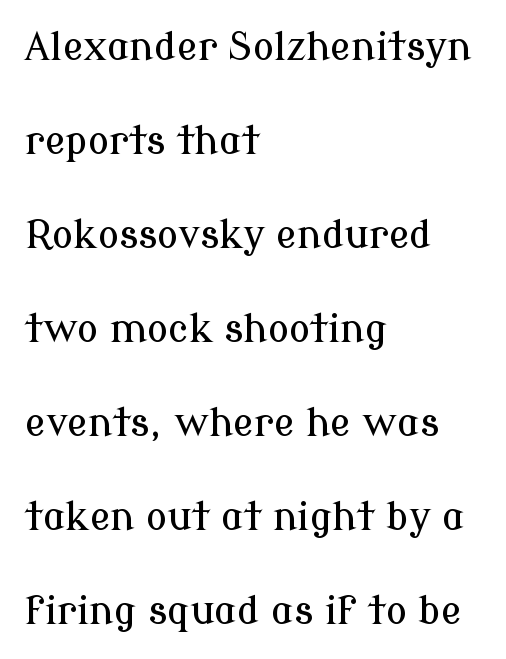
{"serif": "yes", "italic": "no", "width": "normal", "stroke_contrast": "low", "x_height": "medium", "monospaced": "no", "underline": "no", "align": "left", "line_spacing": "loose", "line_spacing_ratio": 2.41, "letter_spacing": "normal", "letter_spacing_em": 0.0, "glyph_px": 39}
